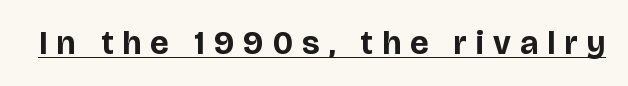
The image shows 33 px bold sans-serif type, upright; set unusually wide letter spacing (+0.28 em), underlined; low stroke contrast and a large x-height.
